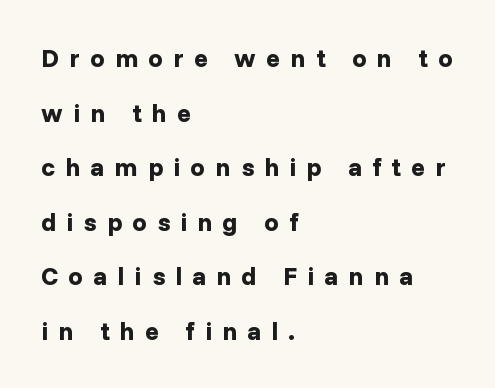
The image shows 26 px bold type, upright; set left-aligned, loose line spacing (2.1x), unusually wide letter spacing (+0.39 em), not underlined.
